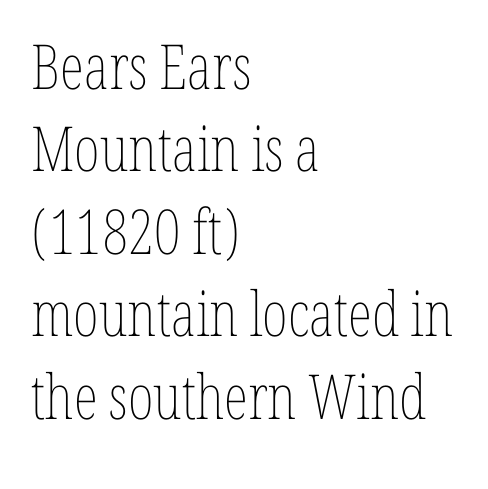
The lines are quadded left. The space directly below the letters is spotless. Spacing verdict: proportional, widths tailored to each character. Ascenders rise straight up at ninety degrees.
